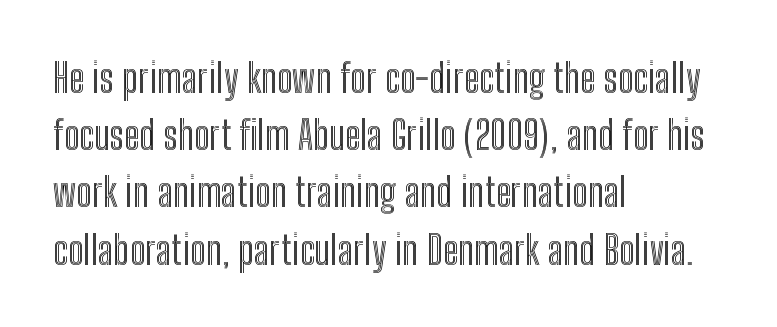
The type sits square on the baseline with zero lean. The rendering uses a moderate line-height, typical for paragraphs. Varying glyph widths throughout — classic text-font behaviour. Just letters on the line, the space beneath them empty. The letters sit at their default tracking, neither squeezed nor spread.
